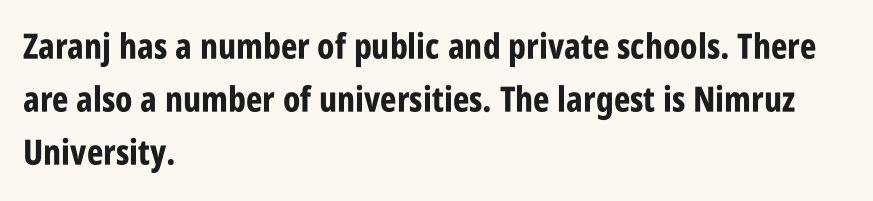
The face used here is proportionally spaced, like ordinary book or web type. On the weight axis this lands at bold, roughly 700. Descender tails drop into unmarked territory. The designer left line spacing at the default.
